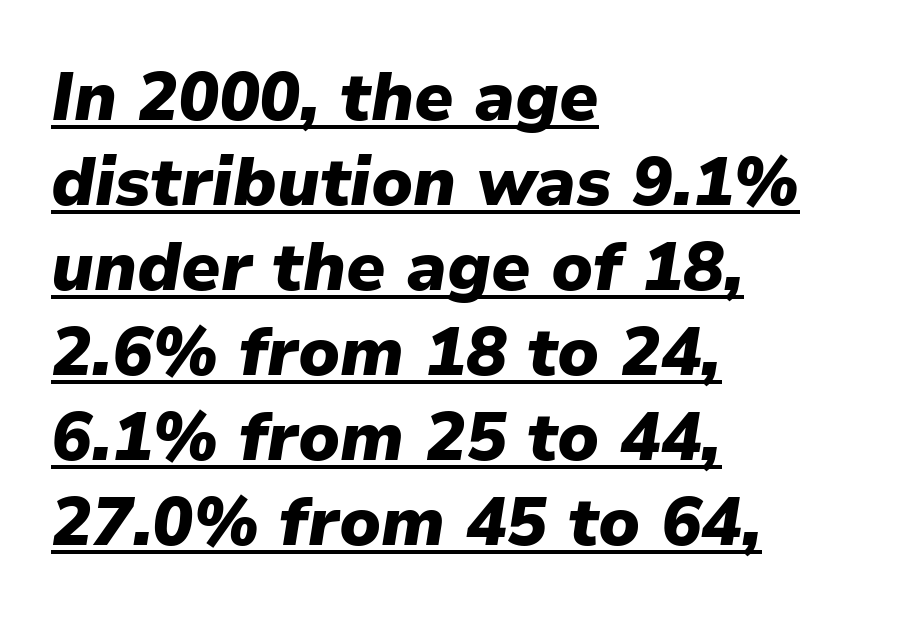
Q: Is the text bold? A: Yes.
Q: Is the text italic (slanted)? A: Yes, it leans right by about 9 degrees.
Q: Is the text underlined? A: Yes.
Q: How is the paragraph aligned? A: Left-aligned.
Q: Is the spacing between letters normal or unusually wide? A: Normal.
Q: Is the spacing between lines tight, normal or loose? A: Normal.
Q: Width (condensed, normal, or wide)? A: Normal.
Q: Stroke contrast? A: Low.
Q: x-height? A: Medium.
Q: Monospaced? A: No.
